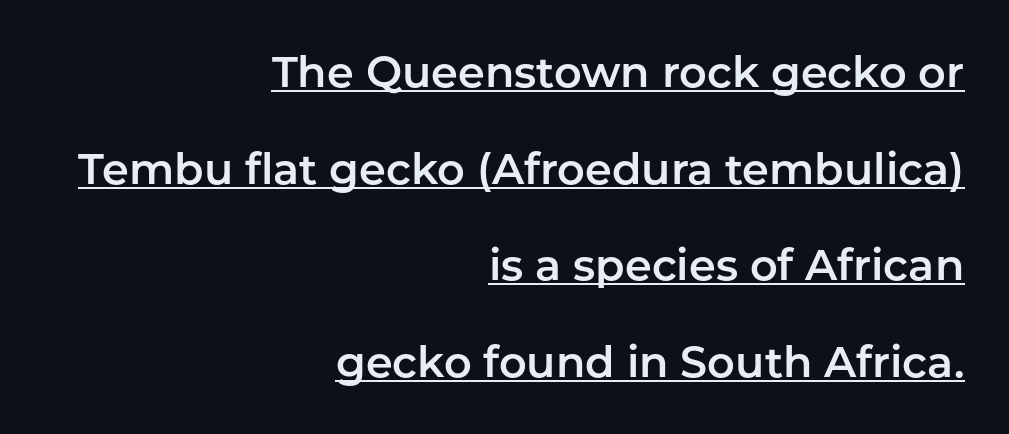
{"serif": "no", "italic": "no", "width": "normal", "stroke_contrast": "low", "x_height": "medium", "monospaced": "no", "underline": "yes", "align": "right", "line_spacing": "loose", "line_spacing_ratio": 2.25, "letter_spacing": "normal", "letter_spacing_em": 0.0, "glyph_px": 43}
